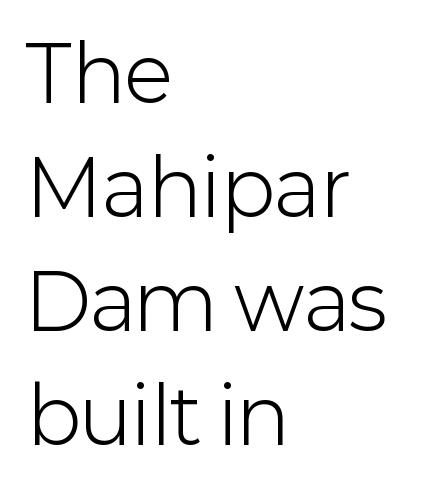
Q: Is the text bold? A: No.
Q: Is the text italic (slanted)? A: No, it is upright.
Q: Is the typeface a serif or a sans-serif typeface? A: Sans-serif.
Q: Is the text underlined? A: No.
Q: How is the paragraph aligned? A: Left-aligned.
Q: Is the spacing between letters normal or unusually wide? A: Normal.
Q: Is the spacing between lines tight, normal or loose? A: Normal.
Q: Width (condensed, normal, or wide)? A: Normal.
Q: Stroke contrast? A: Low.
Q: x-height? A: Medium.
Q: Monospaced? A: No.
